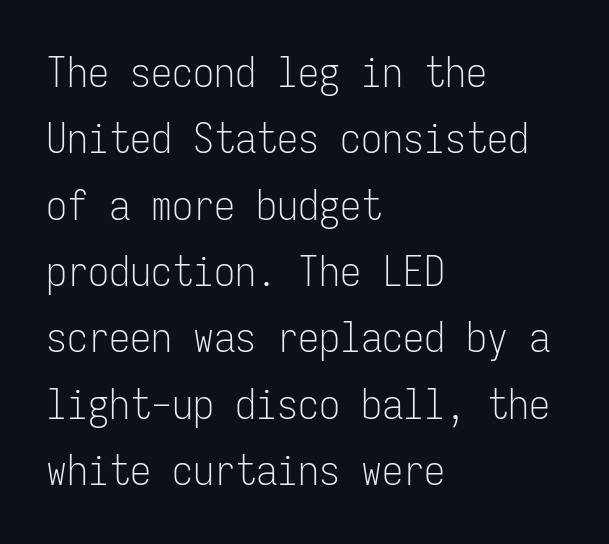
The lines sit at an ordinary, default distance from one another. When letters stand straight like this, we call the style roman or upright. The passage is arranged the way most books set body copy — flush left. Regarding serifs, this sample does without them. Anything drawn beneath the words? Only blank space.
